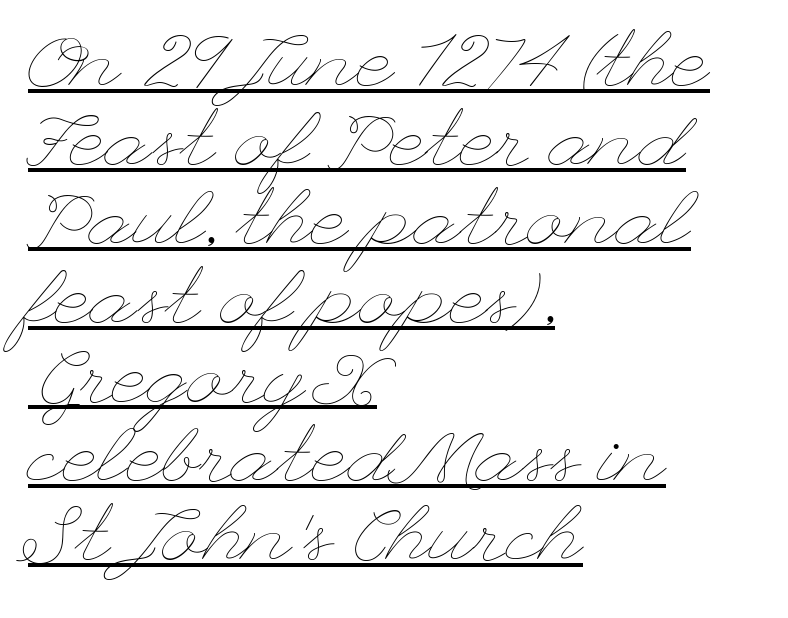
Q: Is the text bold? A: No.
Q: Is the text italic (slanted)? A: Yes.
Q: Is the text underlined? A: Yes.
Q: How is the paragraph aligned? A: Left-aligned.
Q: Is the spacing between letters normal or unusually wide? A: Normal.
Q: Is the spacing between lines tight, normal or loose? A: Tight.
Q: Width (condensed, normal, or wide)? A: Wide.
Q: Stroke contrast? A: Low.
Q: x-height? A: Small.
